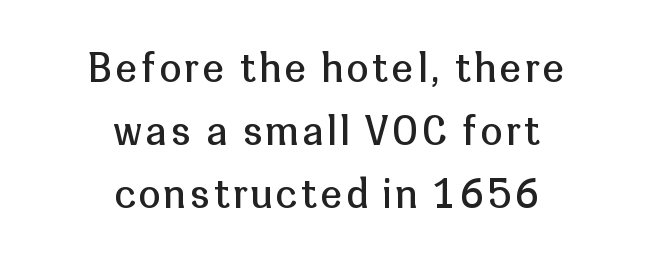
Plain, unruled lines of type. This sample uses an upright cut, with every glyph sitting square on the baseline. The setting favours the middle, as headings and verse often do. How would I describe the line gaps? Plain and ordinary. The text was rendered using a sans face with plain stroke endings. The weight tops out at a normal text grade.
